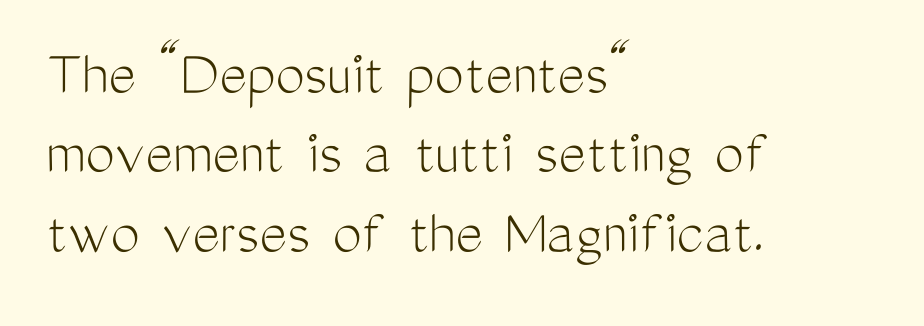
{"serif": "no", "italic": "no", "bold": "no", "weight": "light", "width": "condensed", "stroke_contrast": "medium", "x_height": "medium", "monospaced": "no", "underline": "no", "align": "left", "line_spacing_ratio": 1.22, "letter_spacing": "normal", "letter_spacing_em": 0.0, "glyph_px": 65}
